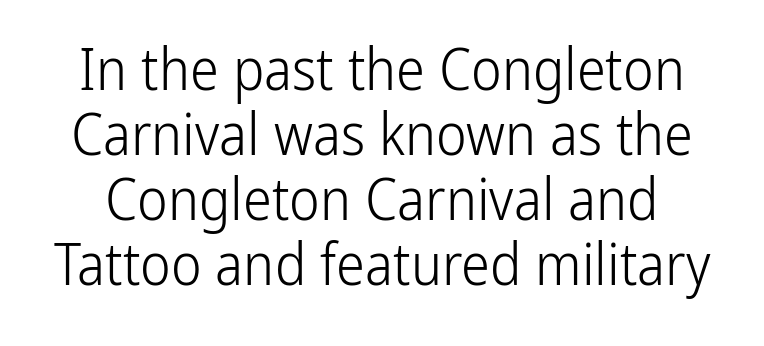
You can tell it's not italic because the verticals are truly vertical. To sum up the face: it is a sans, with no serifs. Caption: face not bold, strokes unweighted. Closely set lines give the paragraph a compact silhouette. Check under the words: just untouched page. Does extra space separate the letters? No, they use regular spacing.
